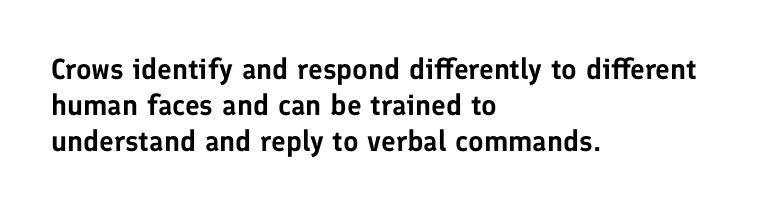
The image shows 29 px sans-serif type, upright; set left-aligned, normal line spacing (1.25x), normal letter spacing, not underlined; low stroke contrast and a medium x-height.
